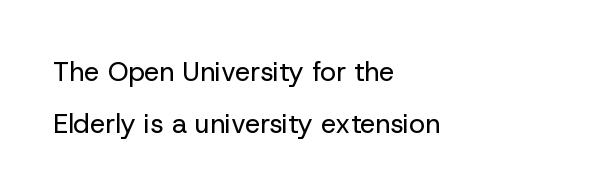
Q: Is the text bold? A: No.
Q: Is the text italic (slanted)? A: No, it is upright.
Q: Is the text underlined? A: No.
Q: How is the paragraph aligned? A: Left-aligned.
Q: Is the spacing between letters normal or unusually wide? A: Normal.
Q: Is the spacing between lines tight, normal or loose? A: Loose.
